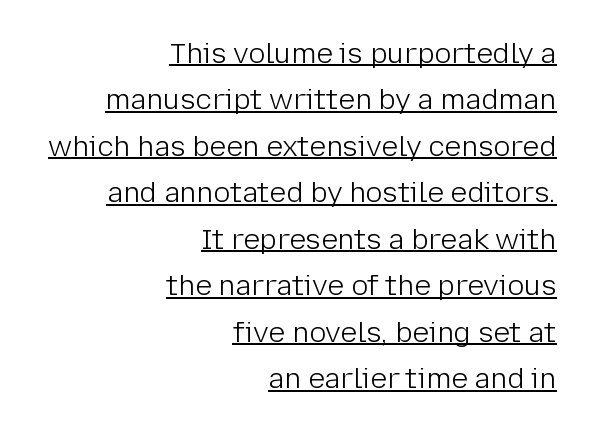
Q: Is the text bold? A: No.
Q: Is the text italic (slanted)? A: No, it is upright.
Q: Is the typeface a serif or a sans-serif typeface? A: Sans-serif.
Q: Is the text underlined? A: Yes.
Q: How is the paragraph aligned? A: Right-aligned.
Q: Is the spacing between letters normal or unusually wide? A: Normal.
Q: Is the spacing between lines tight, normal or loose? A: Normal.
Q: Width (condensed, normal, or wide)? A: Normal.
Q: Stroke contrast? A: Low.
Q: x-height? A: Medium.
Q: Monospaced? A: No.
